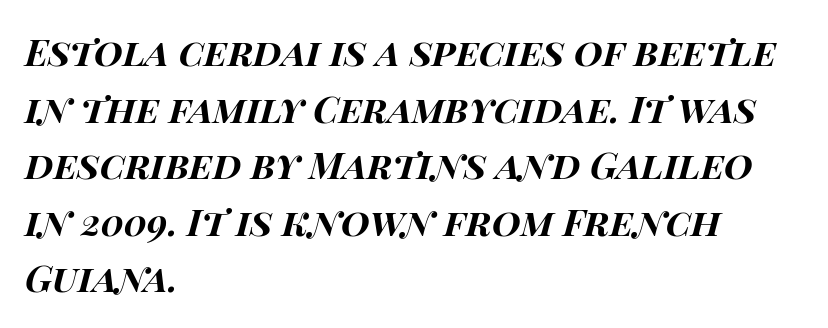
{"italic": "yes", "lean": "right", "slant_degrees": 15, "bold": "yes", "weight": "bold", "width": "wide", "stroke_contrast": "high", "x_height": "large", "monospaced": "no", "underline": "no", "align": "left", "line_spacing": "normal", "line_spacing_ratio": 1.53, "letter_spacing": "normal", "letter_spacing_em": 0.0, "glyph_px": 37}
